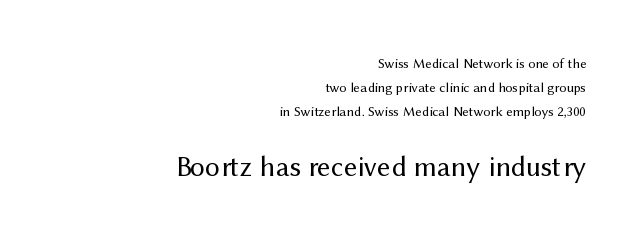
Q: Is the text bold? A: No.
Q: Is the text italic (slanted)? A: No, it is upright.
Q: Is the typeface a serif or a sans-serif typeface? A: Sans-serif.
Q: Is the text underlined? A: No.
Q: How is the paragraph aligned? A: Right-aligned.
Q: Is the spacing between letters normal or unusually wide? A: Normal.
Q: Which block of text is set in a larger size, the first (top) or the second (bottom)? A: The second (bottom) one.
Q: Width (condensed, normal, or wide)? A: Normal.
Q: Stroke contrast? A: Medium.
Q: x-height? A: Medium.
Q: Monospaced? A: No.
